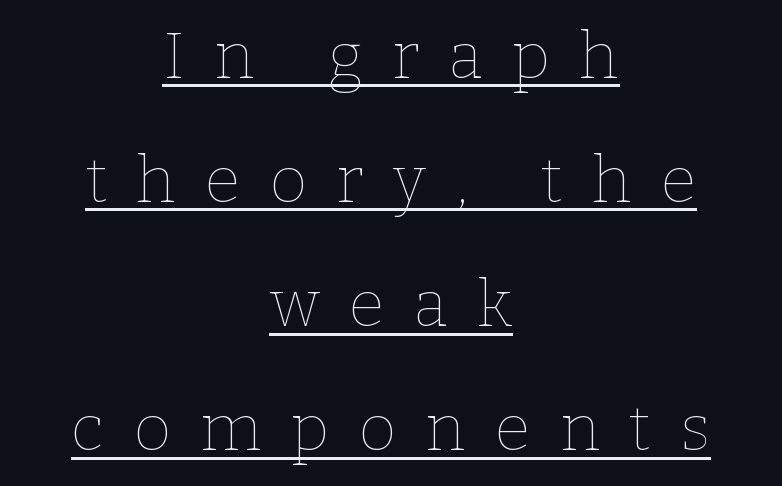
The type is letterspaced generously, with wide tracking. The passage shown is typed in a proportional face where columns would drift. Emphasis is given by a line drawn under the lettering. Every character sits straight up, as roman type does. Each stroke keeps to a modest, everyday thickness or less. Line spacing here is loose.
